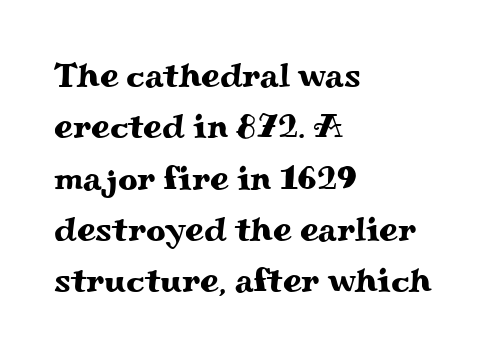
{"serif": "yes", "italic": "no", "width": "wide", "stroke_contrast": "medium", "x_height": "small", "monospaced": "no", "underline": "no", "align": "left", "line_spacing": "normal", "line_spacing_ratio": 1.51, "letter_spacing": "normal", "letter_spacing_em": 0.0, "glyph_px": 34}
